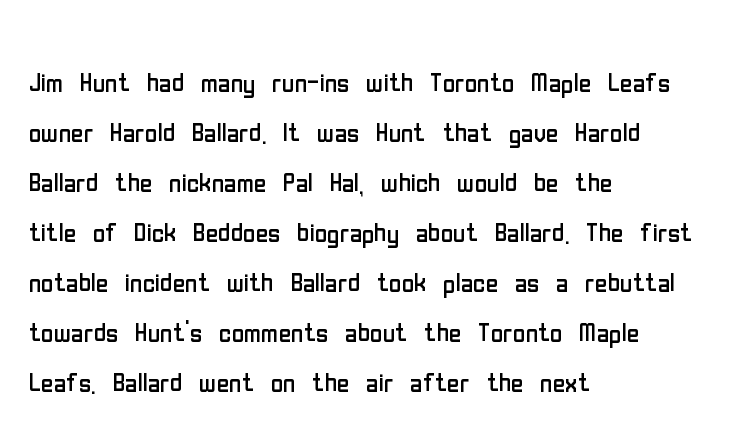
Q: Is the text bold? A: No.
Q: Is the text italic (slanted)? A: No, it is upright.
Q: Is the typeface a serif or a sans-serif typeface? A: Sans-serif.
Q: Is the text underlined? A: No.
Q: How is the paragraph aligned? A: Left-aligned.
Q: Is the spacing between letters normal or unusually wide? A: Normal.
Q: Is the spacing between lines tight, normal or loose? A: Normal.
Q: Width (condensed, normal, or wide)? A: Condensed.
Q: Stroke contrast? A: Low.
Q: x-height? A: Medium.
Q: Monospaced? A: No.
